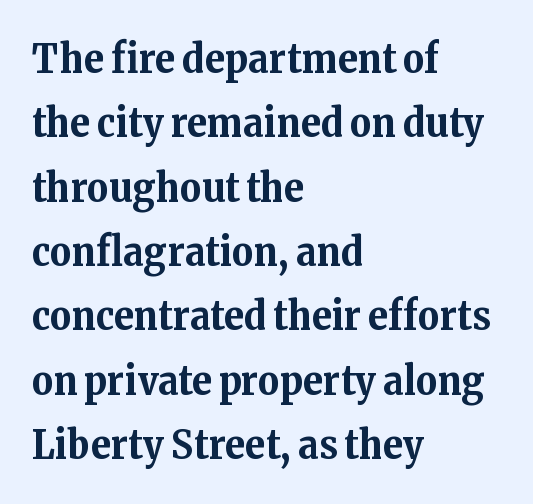
Q: Is the text bold? A: Yes.
Q: Is the text italic (slanted)? A: No, it is upright.
Q: Is the typeface a serif or a sans-serif typeface? A: Serif.
Q: Is the text underlined? A: No.
Q: How is the paragraph aligned? A: Left-aligned.
Q: Is the spacing between letters normal or unusually wide? A: Normal.
Q: Is the spacing between lines tight, normal or loose? A: Normal.
Q: Width (condensed, normal, or wide)? A: Normal.
Q: Stroke contrast? A: Medium.
Q: x-height? A: Medium.
Q: Monospaced? A: No.
